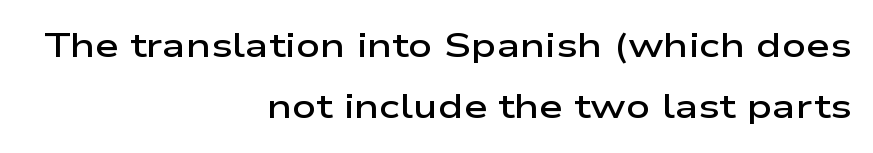
The image shows 34 px semibold, wide sans-serif type, upright; set right-aligned, line spacing 1.8x, normal letter spacing, not underlined; low stroke contrast and a medium x-height.
